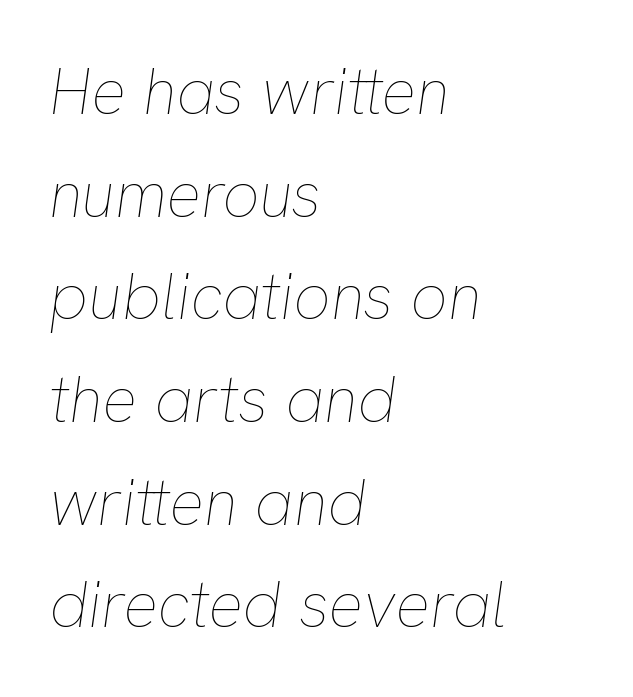
{"italic": "yes", "lean": "right", "slant_degrees": 8, "bold": "no", "weight": "thin", "width": "normal", "stroke_contrast": "low", "x_height": "medium", "monospaced": "no", "underline": "no", "align": "left", "line_spacing": "normal", "line_spacing_ratio": 1.58, "letter_spacing": "normal", "letter_spacing_em": 0.0, "glyph_px": 65}
